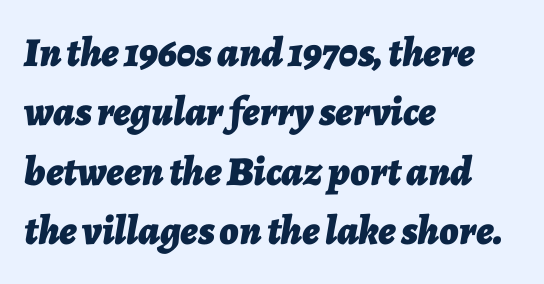
{"italic": "yes", "lean": "right", "slant_degrees": 7, "bold": "yes", "weight": "bold", "width": "normal", "stroke_contrast": "low", "x_height": "medium", "monospaced": "no", "underline": "no", "align": "left", "line_spacing": "normal", "line_spacing_ratio": 1.45, "letter_spacing": "normal", "letter_spacing_em": 0.0, "glyph_px": 41}
